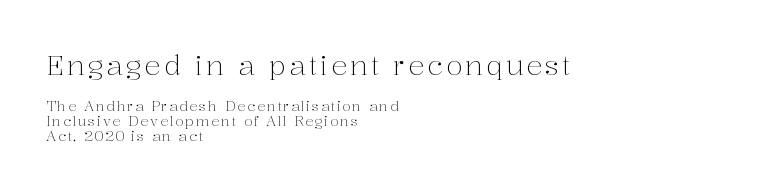
{"italic": "no", "bold": "no", "underline": "no", "align": "left", "line_spacing": "tight", "line_spacing_ratio": 1.06, "larger_block": "first", "size_ratio": 1.93, "glyph_px": 27}
